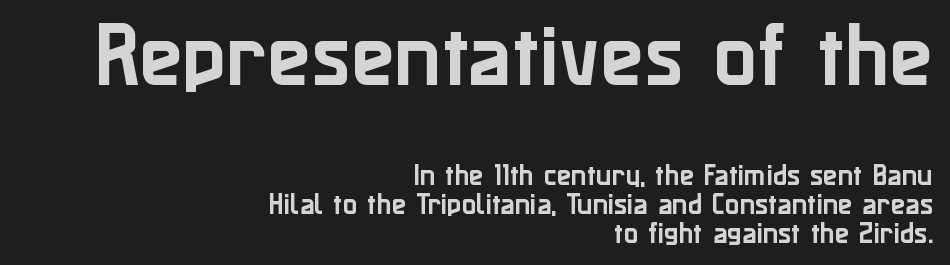
Compare the two chunks: the upper has the greater cap height. The string is rendered with underlining switched off. You could call the tracking neutral — neither tight nor loose. Classification — sans serif. Tall strokes in this sample are plumb rather than angled. Typeset ragged left — the right edge is the straight one.
